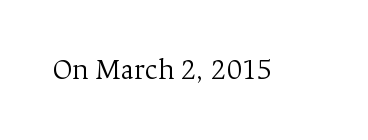
The image shows 30 px light serif type, upright; set normal letter spacing, not underlined; medium stroke contrast and a medium x-height.
